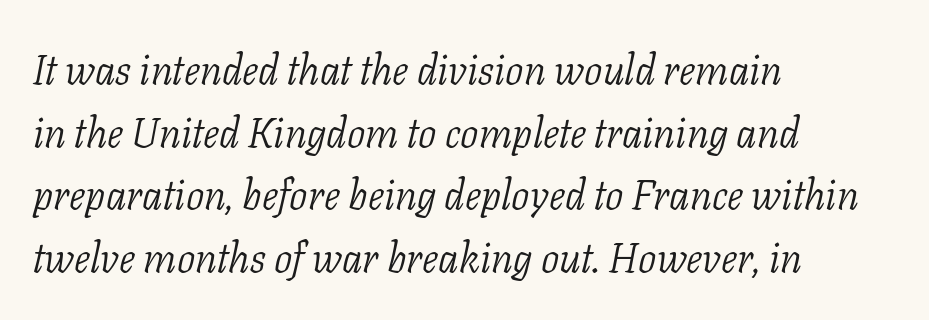
The image shows 41 px light serif type, italic (leaning right); set left-aligned, normal line spacing (1.53x), normal letter spacing, not underlined; low stroke contrast and a medium x-height.
